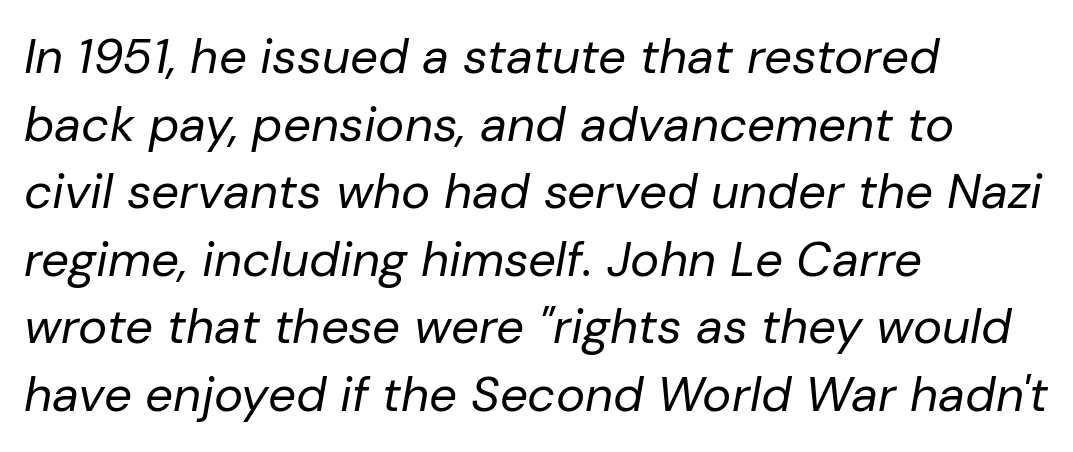
{"italic": "yes", "lean": "right", "slant_degrees": 10, "bold": "no", "weight": "regular", "width": "normal", "stroke_contrast": "low", "x_height": "medium", "monospaced": "no", "underline": "no", "align": "left", "line_spacing": "normal", "line_spacing_ratio": 1.38, "letter_spacing": "normal", "letter_spacing_em": 0.0, "glyph_px": 49}
